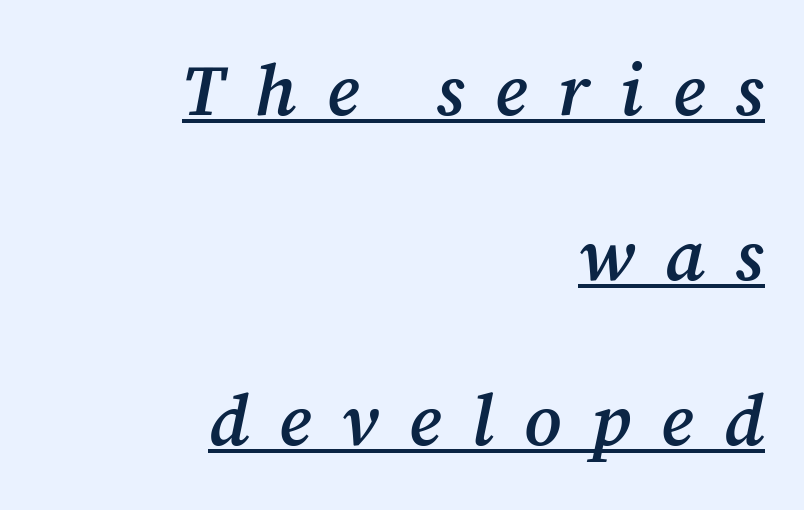
Q: Is the text bold? A: Semi-bold.
Q: Is the text italic (slanted)? A: Yes, it leans right by about 12 degrees.
Q: Is the typeface a serif or a sans-serif typeface? A: Serif.
Q: Is the text underlined? A: Yes.
Q: How is the paragraph aligned? A: Right-aligned.
Q: Is the spacing between letters normal or unusually wide? A: Unusually wide.
Q: Is the spacing between lines tight, normal or loose? A: Loose.
Q: Width (condensed, normal, or wide)? A: Normal.
Q: Stroke contrast? A: Medium.
Q: x-height? A: Medium.
Q: Monospaced? A: No.
